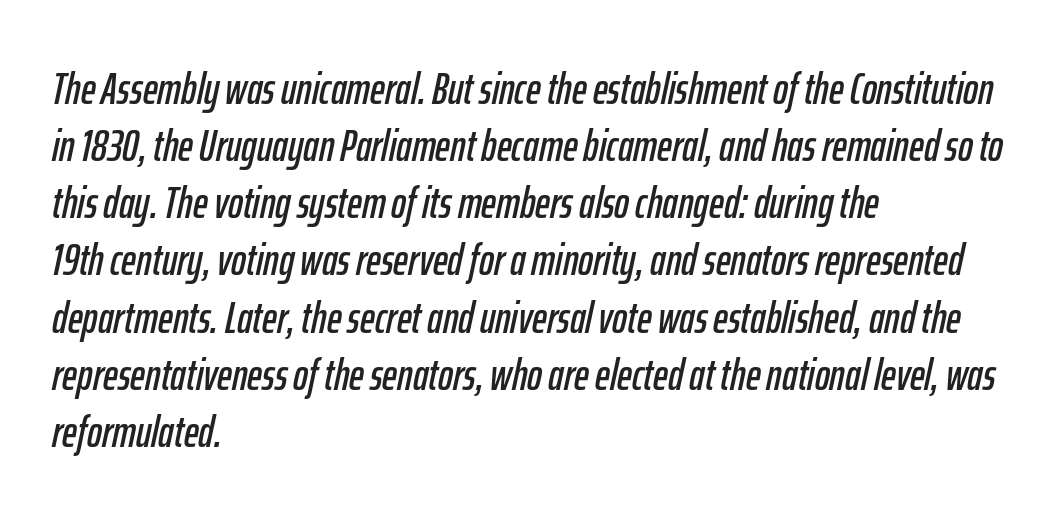
Q: Is the text italic (slanted)? A: Yes, it leans right by about 12 degrees.
Q: Is the text underlined? A: No.
Q: How is the paragraph aligned? A: Left-aligned.
Q: Is the spacing between letters normal or unusually wide? A: Normal.
Q: Is the spacing between lines tight, normal or loose? A: Normal.
Q: Width (condensed, normal, or wide)? A: Condensed.
Q: Stroke contrast? A: Low.
Q: x-height? A: Medium.
Q: Monospaced? A: No.
